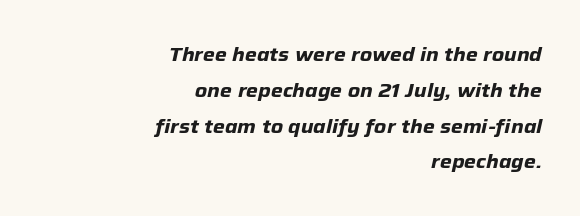
The image shows 20 px bold type, italic (leaning right); set right-aligned, line spacing 1.79x, normal letter spacing, not underlined.
